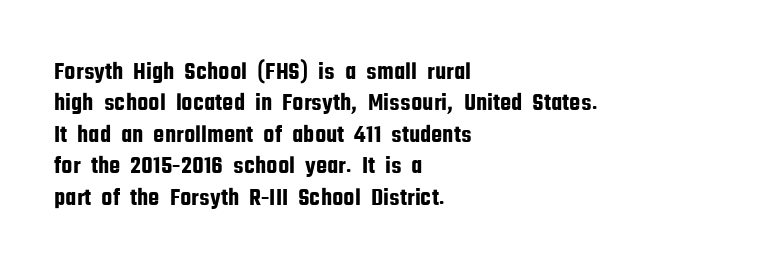
{"italic": "no", "underline": "no", "align": "left", "line_spacing": "normal", "line_spacing_ratio": 1.26, "letter_spacing": "normal", "letter_spacing_em": 0.0, "glyph_px": 25}
